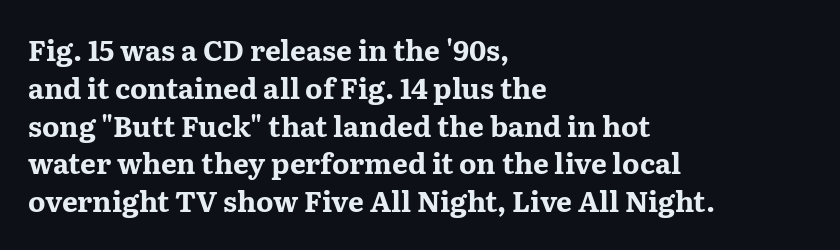
{"serif": "yes", "italic": "no", "bold": "yes", "weight": "bold", "width": "wide", "stroke_contrast": "medium", "x_height": "medium", "monospaced": "no", "underline": "no", "align": "left", "line_spacing": "normal", "line_spacing_ratio": 1.35, "letter_spacing": "normal", "letter_spacing_em": 0.0, "glyph_px": 28}
